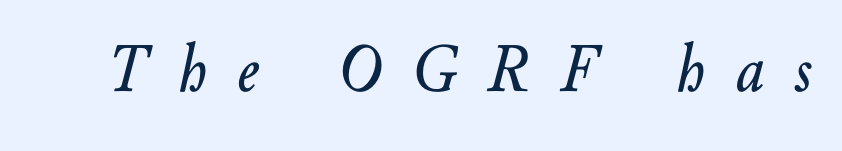
The image shows 69 px text type, italic (leaning right); set unusually wide letter spacing (+0.45 em), not underlined; low stroke contrast and a small x-height.
